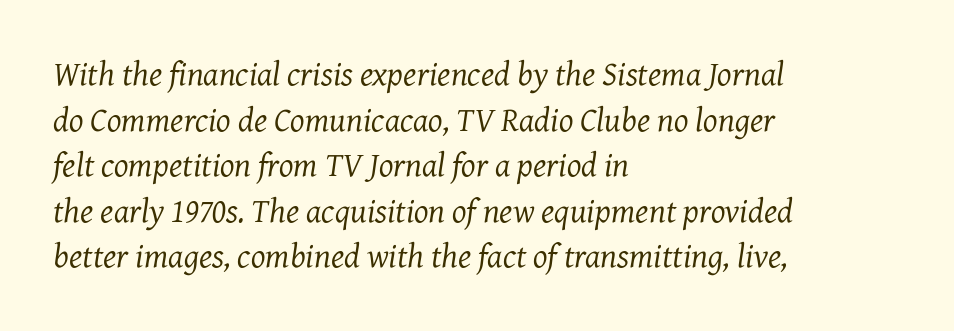
The image shows 34 px regular-weight serif type, italic (leaning right); set left-aligned, normal line spacing (1.34x), normal letter spacing, not underlined; medium stroke contrast and a medium x-height.
